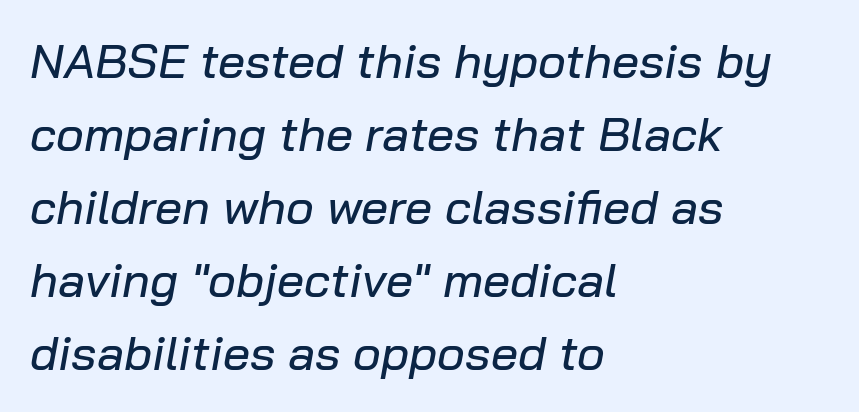
The image shows 48 px text type, italic (leaning right); set left-aligned, normal line spacing (1.52x), normal letter spacing, not underlined; low stroke contrast and a medium x-height.
